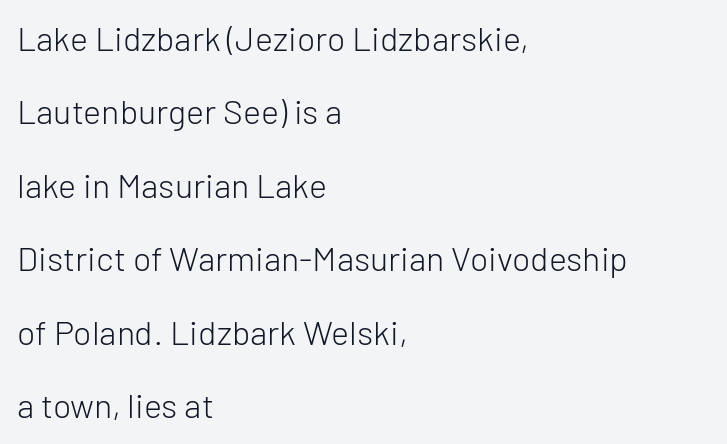
{"serif": "no", "italic": "no", "bold": "no", "weight": "light", "width": "normal", "stroke_contrast": "low", "x_height": "medium", "monospaced": "no", "underline": "no", "align": "left", "line_spacing": "loose", "line_spacing_ratio": 2.16, "letter_spacing": "normal", "letter_spacing_em": 0.0, "glyph_px": 34}
